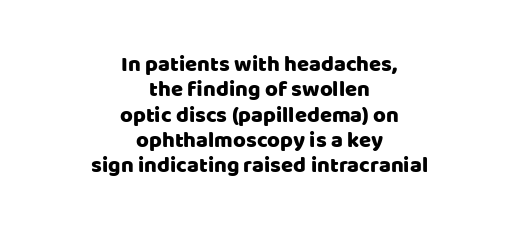
{"italic": "no", "underline": "no", "align": "center", "line_spacing": "tight", "line_spacing_ratio": 1.15, "letter_spacing": "normal", "letter_spacing_em": 0.0, "glyph_px": 22}
